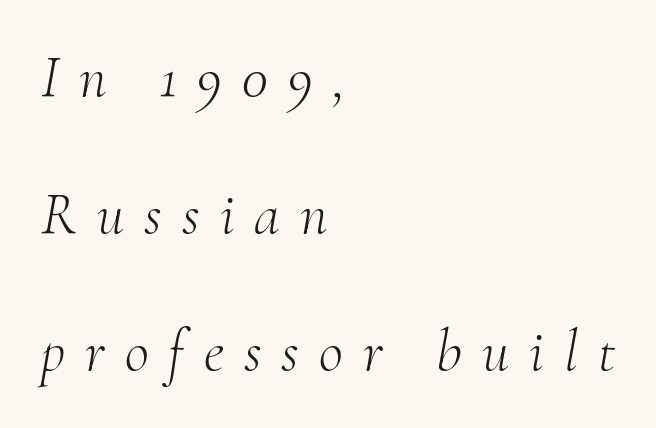
In terms of letterform style, serifs are clearly present. Airy leading. Notice how the stems are inclined rather than vertical — that's the hallmark of italics. These lines are rendered in a variable-pitch font. The font sits on the lighter half of the weight spectrum, regular included. Which margin do the lines hug? The left one — the right edge is uneven.
